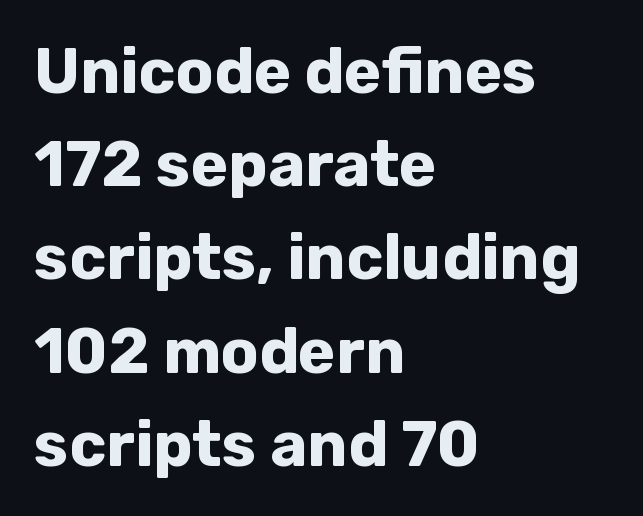
Character widths vary here, with narrow letters taking less room than wide ones. The glyphs have the mass of a bold cut. Compared with typical body copy, the letter spacing here is the same. The type family on display is of the sans-serif kind.
